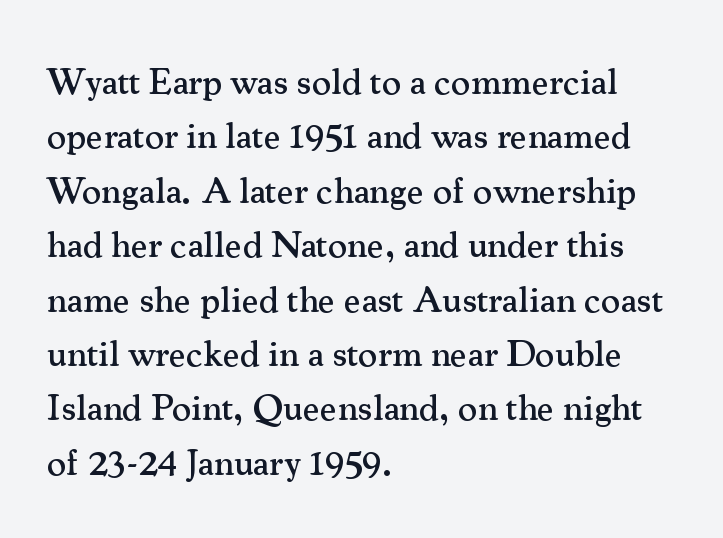
The image shows 37 px serif type, upright; set left-aligned, normal line spacing (1.47x), normal letter spacing, not underlined; medium stroke contrast and a small x-height.
